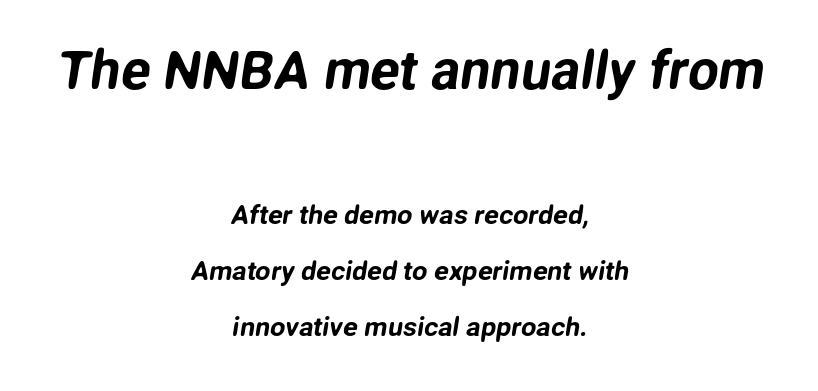
Q: Is the typeface a serif or a sans-serif typeface? A: Sans-serif.
Q: Is the text underlined? A: No.
Q: How is the paragraph aligned? A: Centered.
Q: Is the spacing between letters normal or unusually wide? A: Normal.
Q: Is the spacing between lines tight, normal or loose? A: Loose.
Q: Which block of text is set in a larger size, the first (top) or the second (bottom)? A: The first (top) one.
Q: Width (condensed, normal, or wide)? A: Normal.
Q: Stroke contrast? A: Low.
Q: x-height? A: Medium.
Q: Monospaced? A: No.
